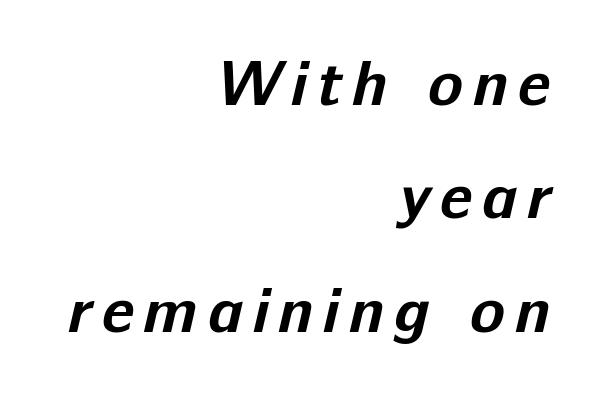
Horizontally, the lines are justified to the trailing edge only. Nothing sits at the stroke ends, so this counts as sans-serif. The foot of each line stays bare and open. Pretty heavy lettering here — definitely bold.
